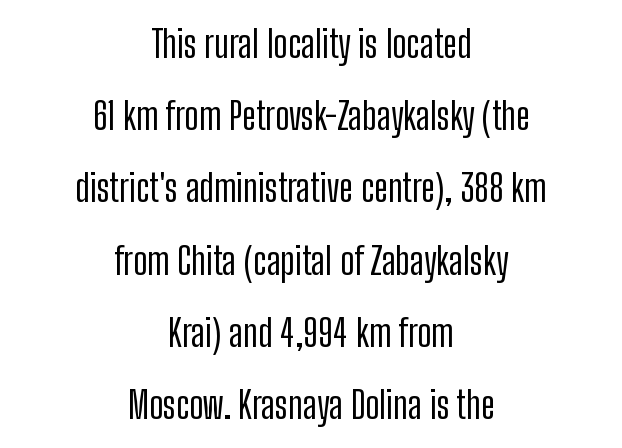
{"serif": "no", "italic": "no", "width": "condensed", "stroke_contrast": "low", "x_height": "medium", "monospaced": "no", "underline": "no", "align": "center", "line_spacing": "loose", "line_spacing_ratio": 1.9, "letter_spacing": "normal", "letter_spacing_em": 0.0, "glyph_px": 38}
